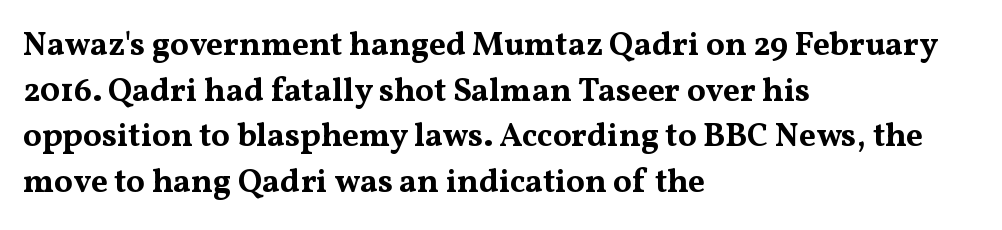
{"serif": "yes", "italic": "no", "bold": "yes", "weight": "bold", "width": "wide", "stroke_contrast": "medium", "x_height": "medium", "monospaced": "no", "underline": "no", "align": "left", "line_spacing": "normal", "line_spacing_ratio": 1.38, "letter_spacing": "normal", "letter_spacing_em": 0.0, "glyph_px": 33}
